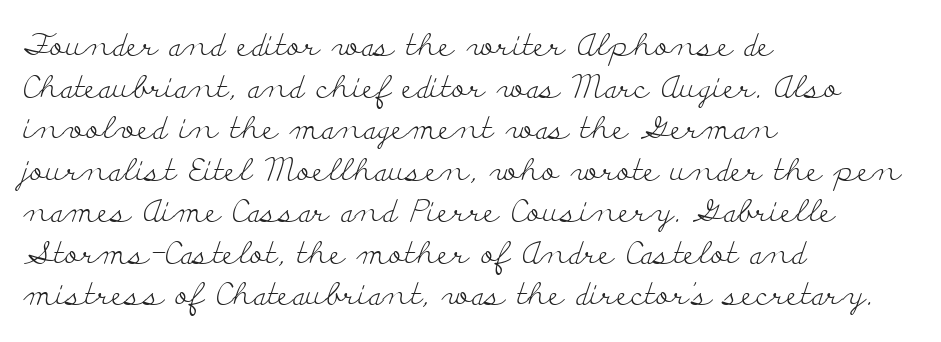
Q: Is the text bold? A: No.
Q: Is the text italic (slanted)? A: Yes.
Q: Is the typeface a serif or a sans-serif typeface? A: Serif.
Q: Is the text underlined? A: No.
Q: How is the paragraph aligned? A: Left-aligned.
Q: Is the spacing between letters normal or unusually wide? A: Normal.
Q: Is the spacing between lines tight, normal or loose? A: Normal.
Q: Width (condensed, normal, or wide)? A: Wide.
Q: Stroke contrast? A: Low.
Q: x-height? A: Small.
Q: Monospaced? A: No.
